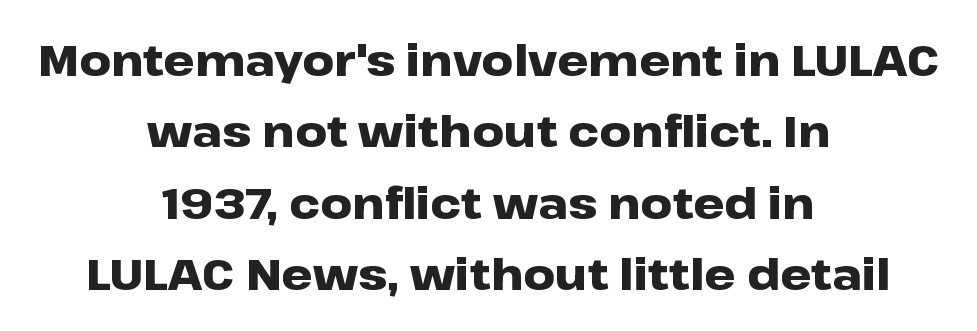
{"serif": "no", "italic": "no", "bold": "yes", "weight": "heavy", "width": "wide", "stroke_contrast": "low", "x_height": "medium", "monospaced": "no", "underline": "no", "align": "center", "line_spacing": "normal", "line_spacing_ratio": 1.62, "letter_spacing": "normal", "letter_spacing_em": 0.0, "glyph_px": 44}
